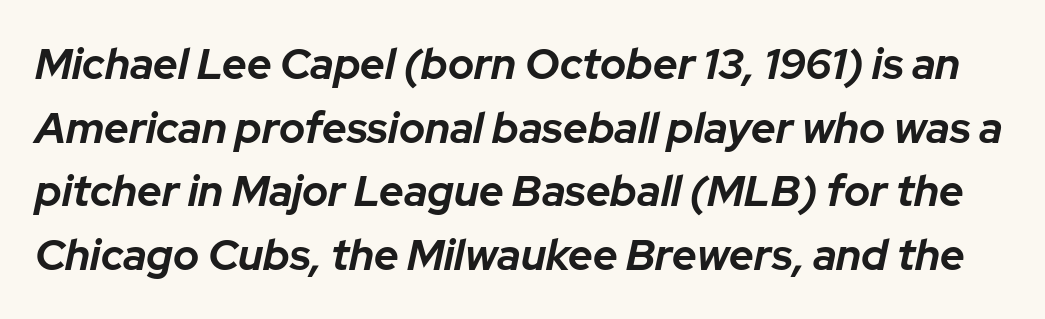
{"italic": "yes", "lean": "right", "slant_degrees": 12, "bold": "yes", "weight": "bold", "width": "normal", "stroke_contrast": "low", "x_height": "medium", "monospaced": "no", "underline": "no", "line_spacing": "normal", "line_spacing_ratio": 1.48, "letter_spacing": "normal", "letter_spacing_em": 0.0, "glyph_px": 43}
